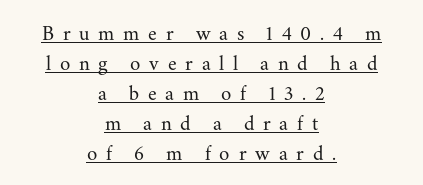
{"italic": "no", "bold": "no", "underline": "yes", "align": "center", "line_spacing": "normal", "line_spacing_ratio": 1.43, "letter_spacing": "wide", "letter_spacing_em": 0.42, "glyph_px": 21}
